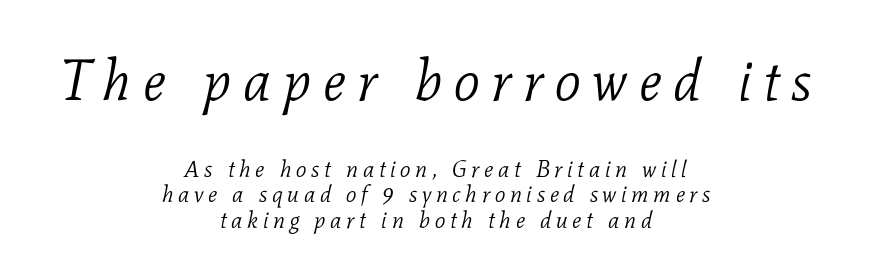
Whoever set this made the first block the dominant, larger element. Think of a printed novel: that variable character pitch is what you see here. The lines in this sample share a center point and differ in where they start and stop. Leading is clearly below the norm, producing a dense column.
